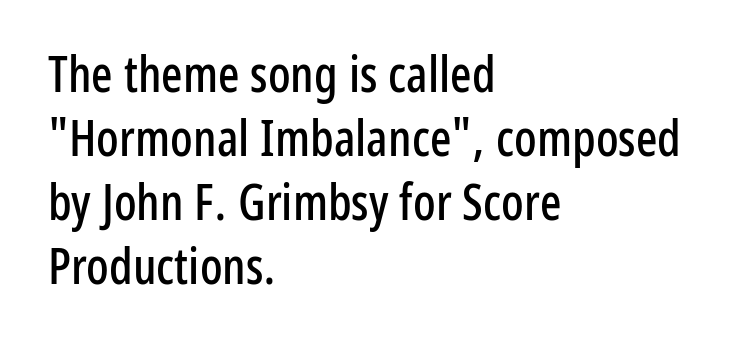
{"serif": "no", "italic": "no", "width": "condensed", "stroke_contrast": "low", "x_height": "medium", "monospaced": "no", "underline": "no", "align": "left", "line_spacing": "normal", "line_spacing_ratio": 1.28, "letter_spacing": "normal", "letter_spacing_em": 0.0, "glyph_px": 50}
